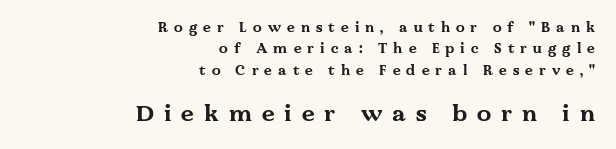
The image shows 23 px bold type, upright; set right-aligned, normal line spacing (1.52x), unusually wide letter spacing (+0.43 em), not underlined; the second (bottom) block is 1.64x larger.
